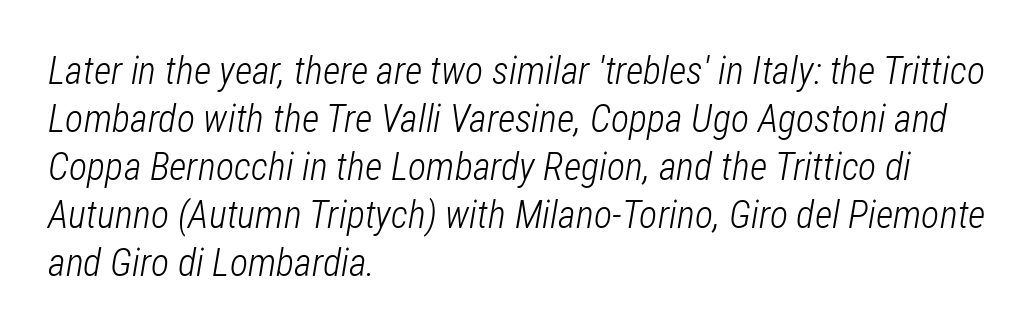
Q: Is the text bold? A: No.
Q: Is the text italic (slanted)? A: Yes, it leans right by about 12 degrees.
Q: Is the text underlined? A: No.
Q: How is the paragraph aligned? A: Left-aligned.
Q: Is the spacing between letters normal or unusually wide? A: Normal.
Q: Is the spacing between lines tight, normal or loose? A: Normal.
Q: Width (condensed, normal, or wide)? A: Condensed.
Q: Stroke contrast? A: Low.
Q: x-height? A: Medium.
Q: Monospaced? A: No.
